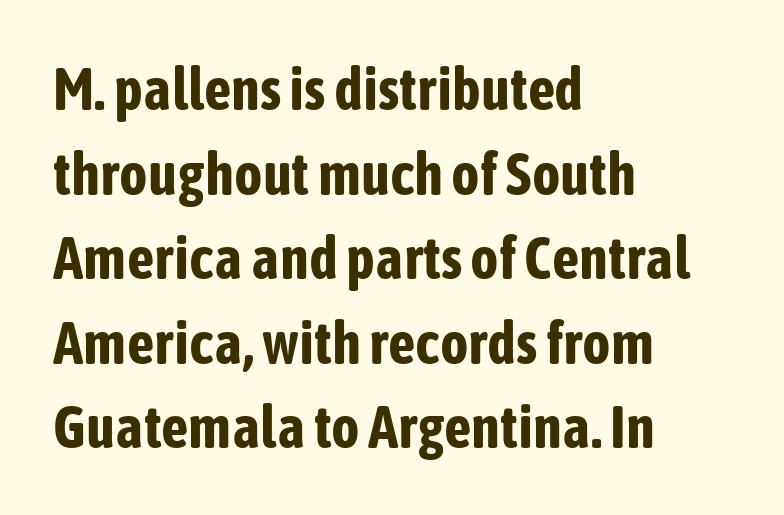
{"serif": "no", "italic": "no", "bold": "yes", "weight": "bold", "width": "condensed", "stroke_contrast": "low", "x_height": "medium", "monospaced": "no", "underline": "no", "align": "left", "line_spacing": "normal", "line_spacing_ratio": 1.41, "letter_spacing": "normal", "letter_spacing_em": 0.0, "glyph_px": 60}
